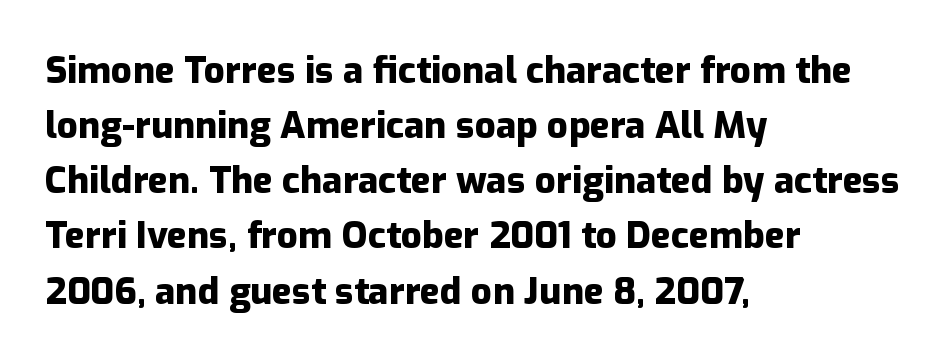
Q: Is the text bold? A: Yes.
Q: Is the text italic (slanted)? A: No, it is upright.
Q: Is the typeface a serif or a sans-serif typeface? A: Sans-serif.
Q: Is the text underlined? A: No.
Q: How is the paragraph aligned? A: Left-aligned.
Q: Is the spacing between letters normal or unusually wide? A: Normal.
Q: Is the spacing between lines tight, normal or loose? A: Normal.
Q: Width (condensed, normal, or wide)? A: Normal.
Q: Stroke contrast? A: Low.
Q: x-height? A: Medium.
Q: Monospaced? A: No.
